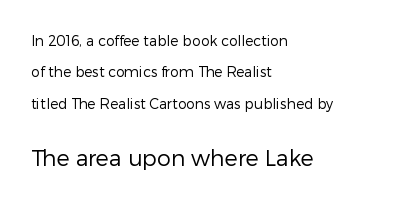
The image shows 22 px text type, upright; set left-aligned, loose line spacing (2.25x), normal letter spacing, not underlined; the second (bottom) block is 1.57x larger.
